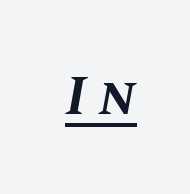
The image shows 56 px bold type, italic (leaning right); set unusually wide letter spacing (+0.22 em), underlined; medium stroke contrast and a large x-height.
